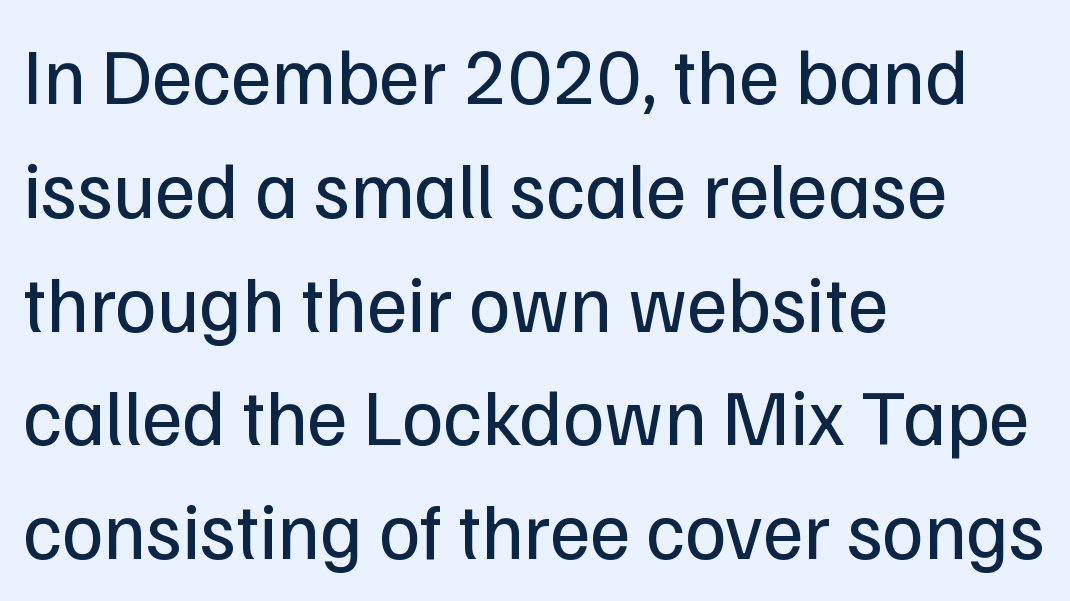
{"serif": "no", "italic": "no", "bold": "no", "weight": "regular", "width": "normal", "stroke_contrast": "low", "x_height": "medium", "monospaced": "no", "underline": "no", "align": "left", "line_spacing": "normal", "line_spacing_ratio": 1.44, "letter_spacing": "normal", "letter_spacing_em": 0.0, "glyph_px": 79}
